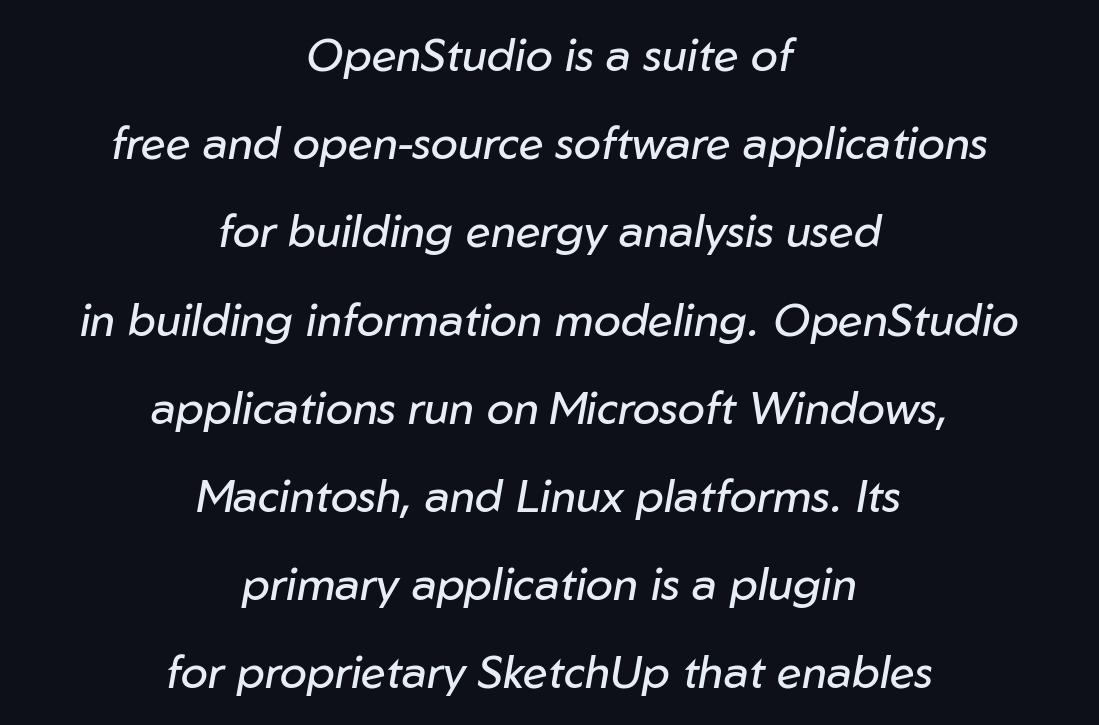
The image shows 45 px regular-weight type, italic (leaning right); set centered, loose line spacing (1.96x), normal letter spacing, not underlined; low stroke contrast and a medium x-height.
